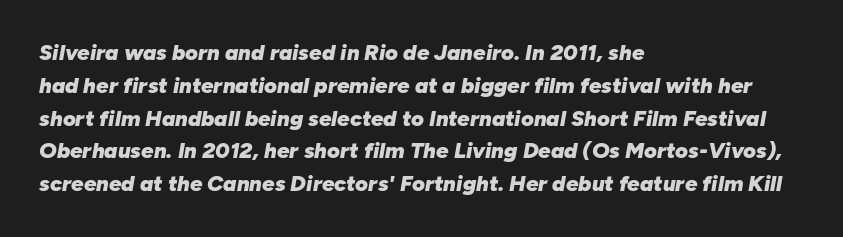
Q: Is the text bold? A: Yes.
Q: Is the text italic (slanted)? A: Yes, it leans right by about 10 degrees.
Q: Is the text underlined? A: No.
Q: How is the paragraph aligned? A: Left-aligned.
Q: Is the spacing between letters normal or unusually wide? A: Normal.
Q: Is the spacing between lines tight, normal or loose? A: Normal.
